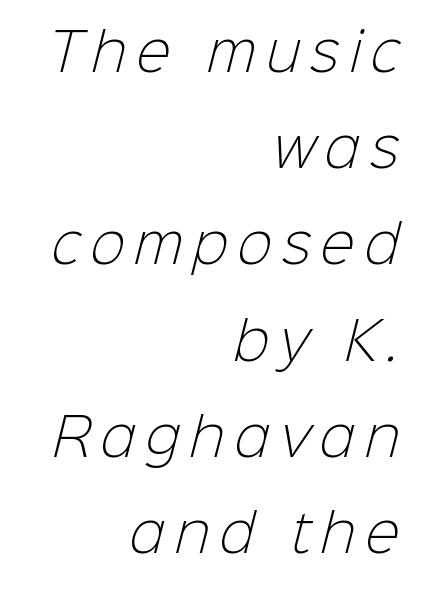
{"serif": "no", "bold": "no", "weight": "light", "width": "normal", "stroke_contrast": "low", "x_height": "medium", "monospaced": "no", "underline": "no", "align": "right", "line_spacing_ratio": 1.85, "glyph_px": 52}
